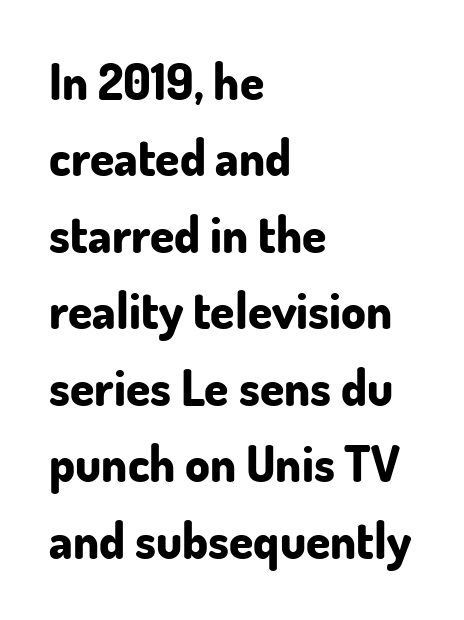
In terms of posture, this sample is upright. Is this a fixed-width face? No — the glyphs have proportional, varying widths. I'd describe the lettering as bold — thick and assertive. The vertical gap from one line to the next is medium. A clean baseline with only descenders dipping below it. The compositor pushed each line to the left boundary.
